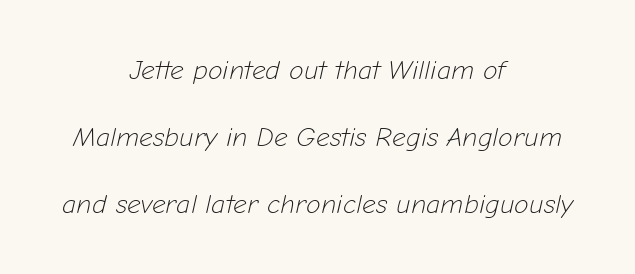
Vertically, the passage feels expansive, rows floating well apart. These lines stack symmetrically, like a column narrowing and widening about its center. These lines keep a tight, regular rhythm from letter to letter. Counters stay open thanks to moderate or lighter strokes. Compared with ordinary roman type, these characters are visibly tilted.
